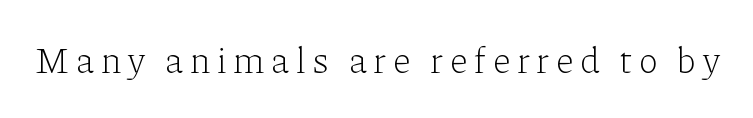
The image shows 36 px light serif type, upright; set unusually wide letter spacing (+0.2 em), not underlined; low stroke contrast and a medium x-height.
